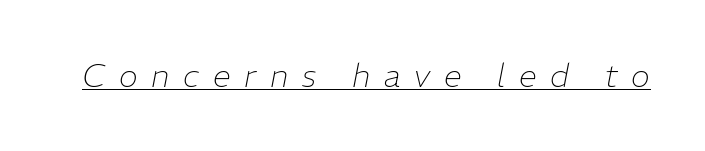
Substantial extra tracking has been applied to these lines. Emphasis is given by a line drawn under the lettering. The passage shown is typed in a proportional face where columns would drift. This reads as an unemphasized weight, regular at the heaviest. Quick note: italic.
